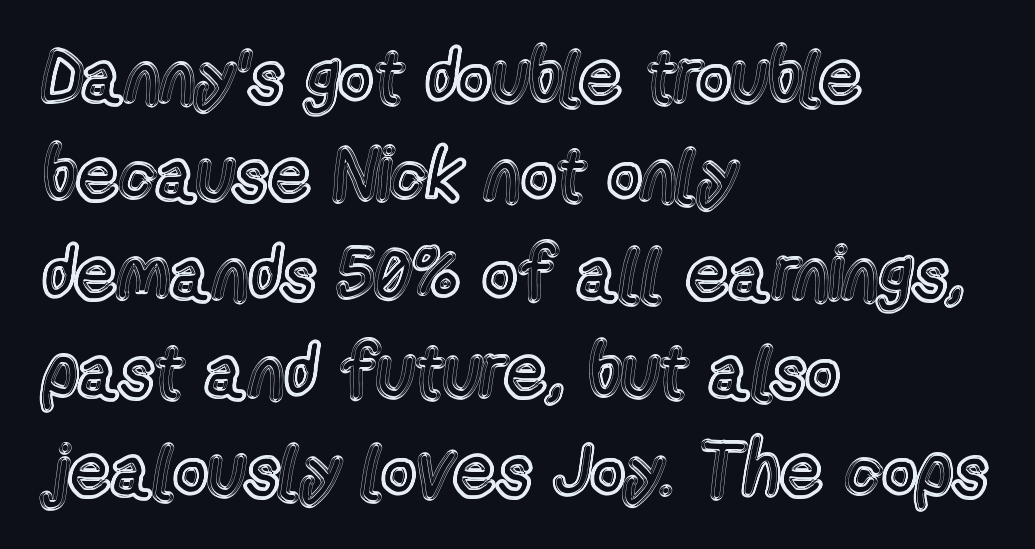
The image shows 74 px condensed type; set left-aligned, normal line spacing (1.33x), normal letter spacing, not underlined; a medium x-height.
